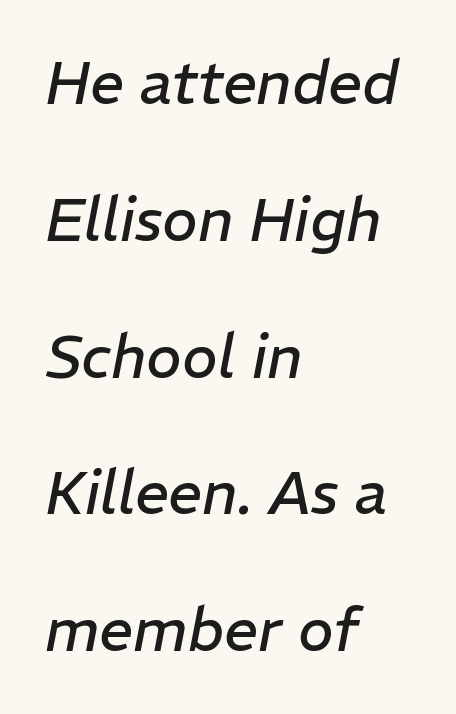
{"italic": "yes", "lean": "right", "slant_degrees": 11, "bold": "no", "weight": "regular", "width": "normal", "stroke_contrast": "low", "x_height": "medium", "monospaced": "no", "underline": "no", "align": "left", "line_spacing": "loose", "line_spacing_ratio": 2.28, "letter_spacing": "normal", "letter_spacing_em": 0.0, "glyph_px": 60}
